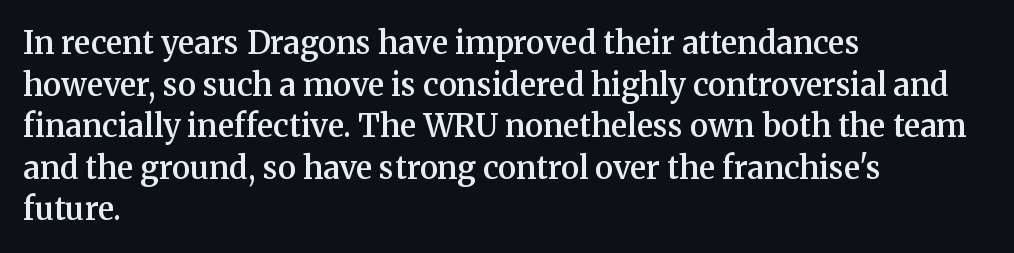
The image shows 31 px semibold serif type, upright; set left-aligned, normal line spacing (1.34x), normal letter spacing, not underlined; medium stroke contrast and a medium x-height.
